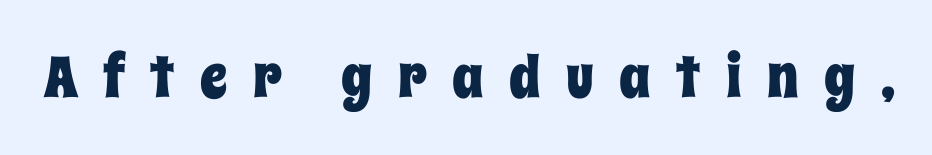
The image shows 58 px condensed type, upright; set unusually wide letter spacing (+0.44 em), not underlined; low stroke contrast and a large x-height.
